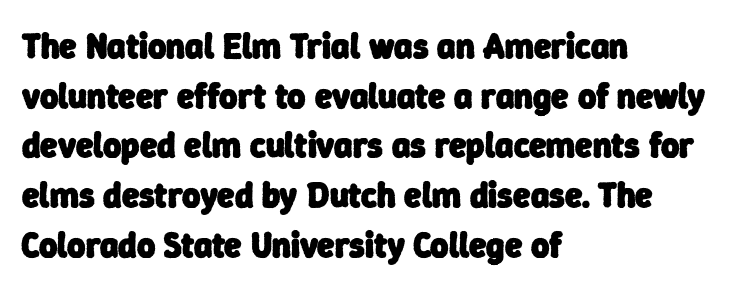
The image shows 35 px heavy sans-serif type; set left-aligned, normal line spacing (1.42x), normal letter spacing, not underlined; low stroke contrast and a medium x-height.
